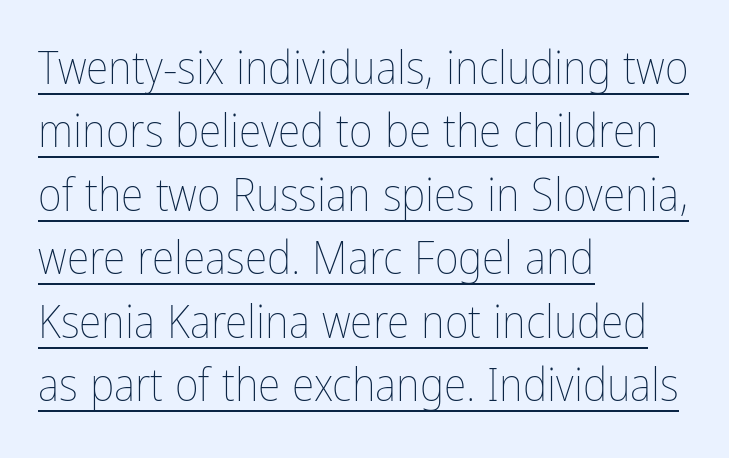
{"italic": "no", "bold": "no", "weight": "thin", "width": "condensed", "stroke_contrast": "low", "x_height": "medium", "monospaced": "no", "underline": "yes", "align": "left", "line_spacing": "normal", "line_spacing_ratio": 1.38, "letter_spacing": "normal", "letter_spacing_em": 0.0, "glyph_px": 46}
